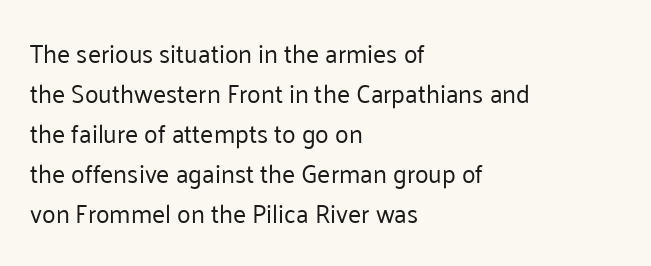
Q: Is the text bold? A: No.
Q: Is the text italic (slanted)? A: No, it is upright.
Q: Is the text underlined? A: No.
Q: How is the paragraph aligned? A: Left-aligned.
Q: Is the spacing between letters normal or unusually wide? A: Normal.
Q: Is the spacing between lines tight, normal or loose? A: Normal.
